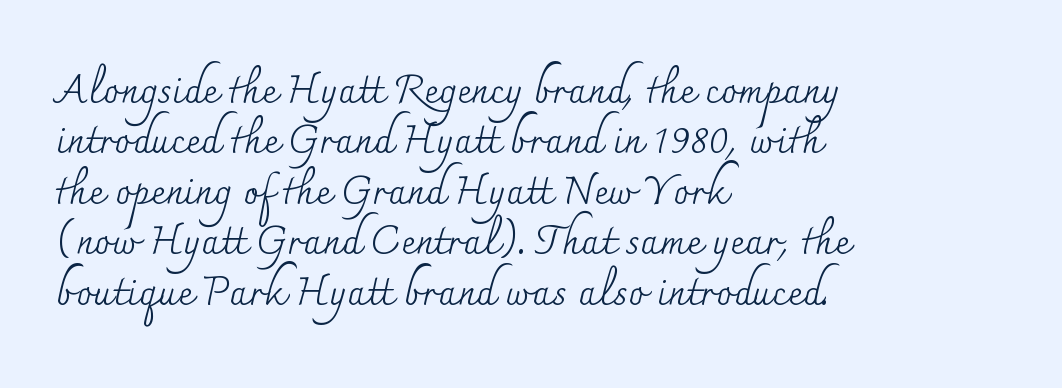
Bold? No — there's no thickening of the strokes. Check the space under the baseline: it is left empty. The face used here is proportionally spaced, like ordinary book or web type. The passage shown is typeset with a serif family. These lines keep a tight, regular rhythm from letter to letter.
